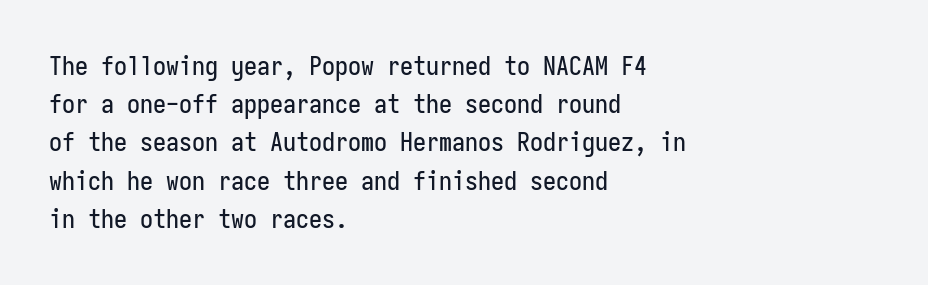
The image shows 26 px text type, upright; set left-aligned, normal line spacing (1.47x), normal letter spacing, not underlined.
